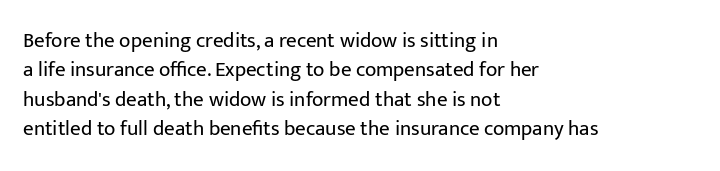
A clean baseline with only descenders dipping below it. If you drew a line through each stem, it would be perfectly vertical. Honestly, the row spacing looks completely unremarkable. Is this a heavy cut? Hardly; it is regular or lighter.
